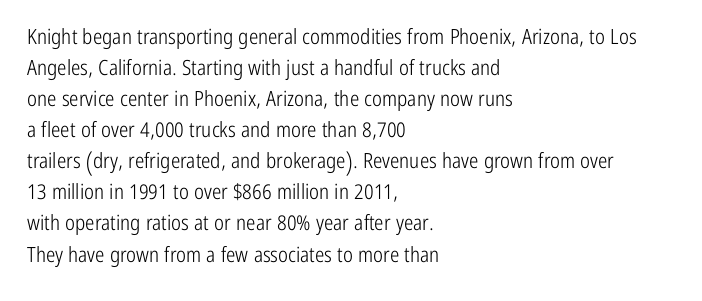
No chunkiness to these letters — they're not bold. The area under the type is left untouched. This rendering uses left alignment, leaving the right contour irregular. The font's upright variant was chosen for this text. Compared with typical body copy, the letter spacing here is the same.
